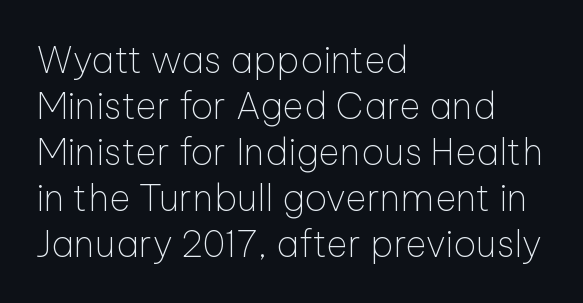
The image shows 37 px thin sans-serif type, upright; set left-aligned, line spacing 1.24x, normal letter spacing, not underlined; low stroke contrast and a medium x-height.
